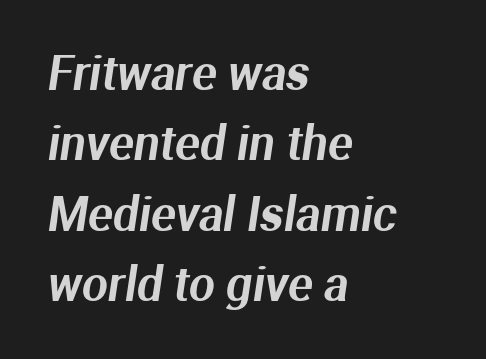
The image shows 46 px sans-serif type; set left-aligned, normal line spacing (1.53x), normal letter spacing, not underlined; medium stroke contrast and a medium x-height.
